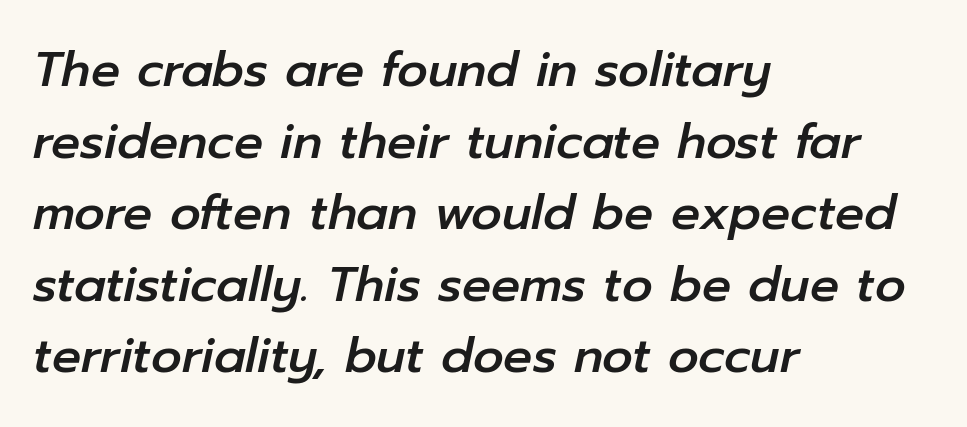
The image shows 48 px text type, italic (leaning right); set left-aligned, normal line spacing (1.49x), normal letter spacing, not underlined; low stroke contrast and a medium x-height.
